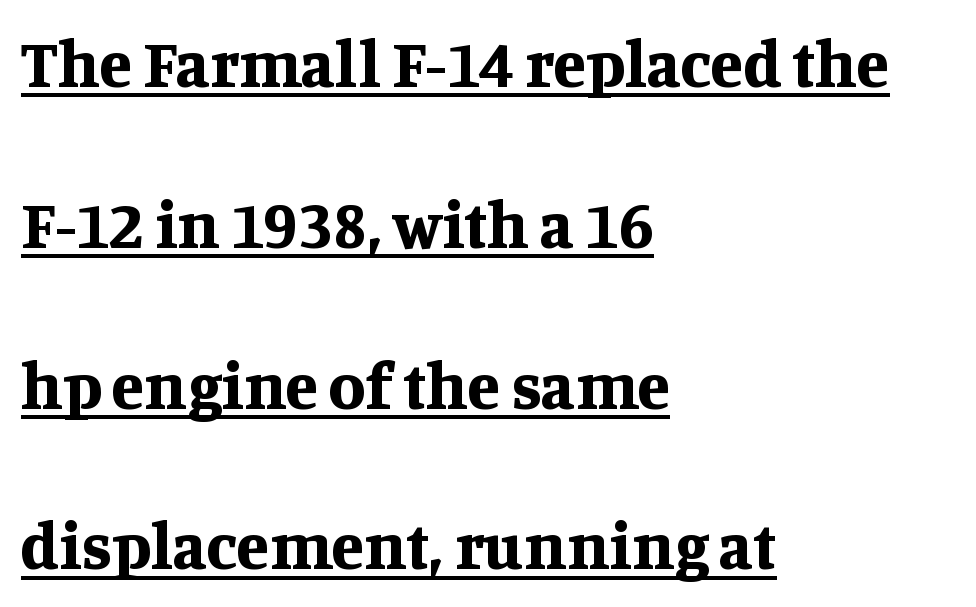
The gaps between neighbouring characters are ordinary and unremarkable. Characters remain perfectly vertical along every line. Is the type bold? Yes — the strokes are clearly thick and heavy. To sum up the face: it has serifs. Has an underline been added? It has.
